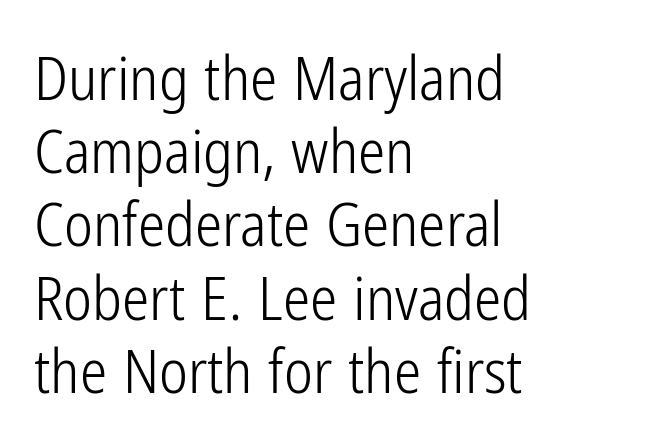
Note the varied advance widths — an 'i' is clearly narrower than an 'm'. Typographically, this falls in the sans-serif category. The rendering keeps characters at their native spacing. When letters stand straight like this, we call the style roman or upright.
